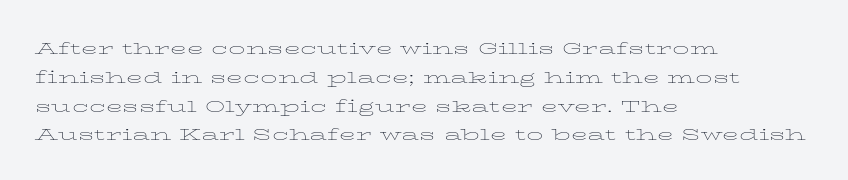
{"italic": "no", "bold": "no", "underline": "no", "align": "left", "line_spacing": "normal", "line_spacing_ratio": 1.31, "letter_spacing": "normal", "letter_spacing_em": 0.0, "glyph_px": 22}
